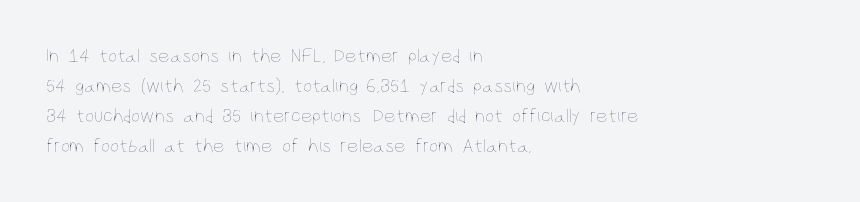
The image shows 20 px text type, upright; set left-aligned, normal line spacing (1.5x), normal letter spacing, not underlined.
